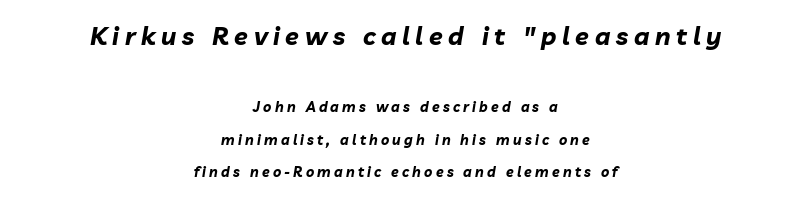
The image shows 25 px bold type, italic (leaning right); set centered, loose line spacing (2.33x), unusually wide letter spacing (+0.23 em), not underlined; the first (top) block is 1.79x larger.
